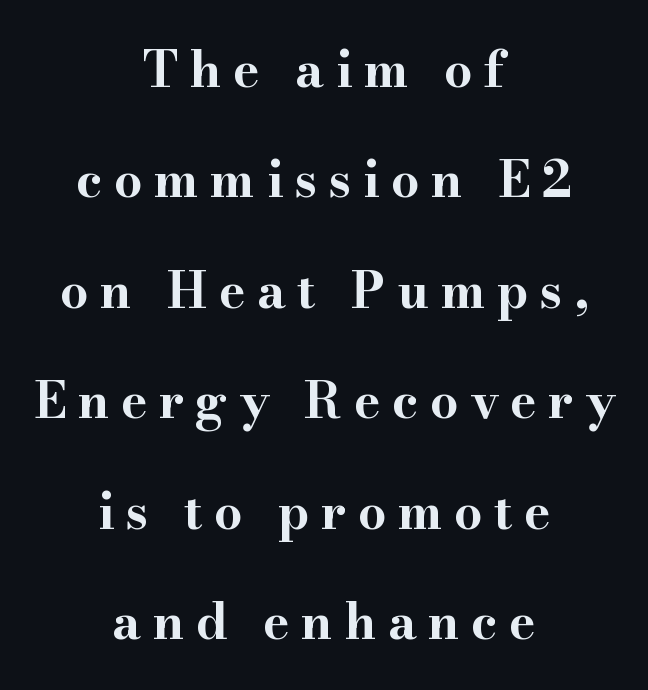
The font's upright variant was chosen for this text. What weight is shown? A full bold with thick strokes. Observe the wide spacing: letters keep a clear distance from each other. Rule under the text: the space is simply empty. Teacher's note: observe the equal gaps on both sides — that is centered alignment.
